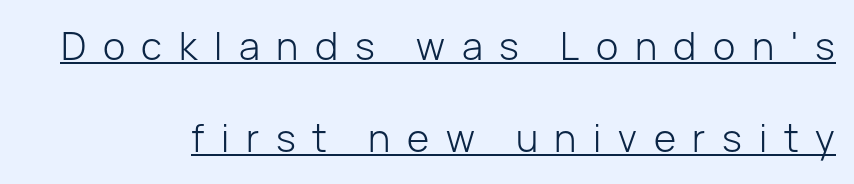
Q: Is the text bold? A: No.
Q: Is the text italic (slanted)? A: No, it is upright.
Q: Is the typeface a serif or a sans-serif typeface? A: Sans-serif.
Q: Is the text underlined? A: Yes.
Q: Is the spacing between letters normal or unusually wide? A: Unusually wide.
Q: Is the spacing between lines tight, normal or loose? A: Loose.
Q: Width (condensed, normal, or wide)? A: Normal.
Q: Stroke contrast? A: Low.
Q: x-height? A: Medium.
Q: Monospaced? A: No.
